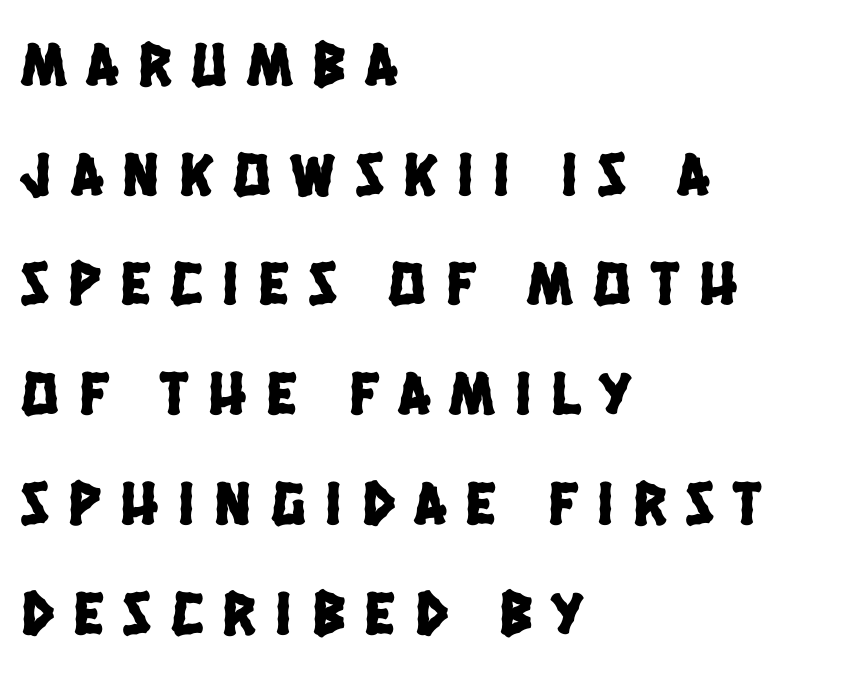
{"serif": "no", "width": "condensed", "stroke_contrast": "low", "x_height": "large", "monospaced": "no", "underline": "no", "align": "left", "line_spacing_ratio": 1.77, "letter_spacing": "wide", "letter_spacing_em": 0.32, "glyph_px": 62}
